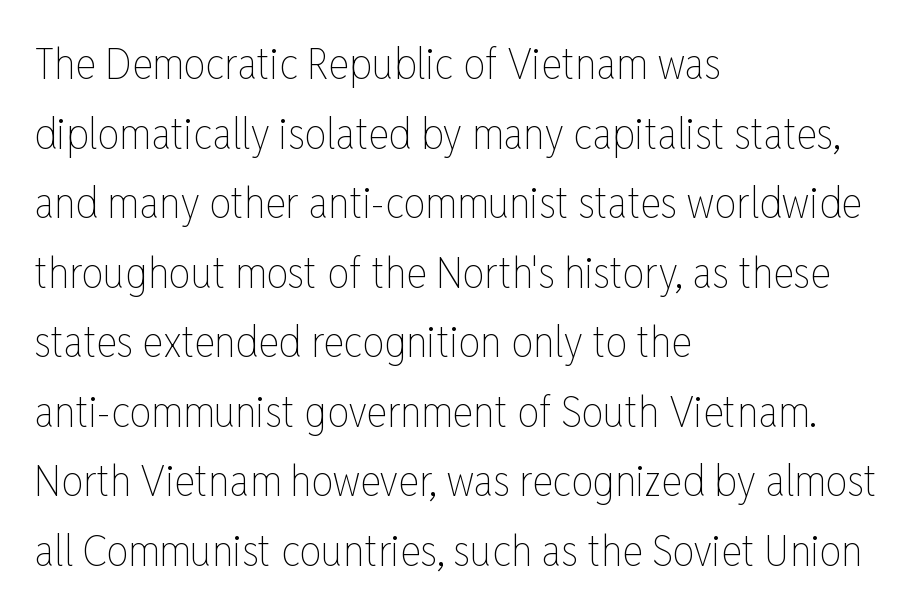
Q: Is the text bold? A: No.
Q: Is the text italic (slanted)? A: No, it is upright.
Q: Is the text underlined? A: No.
Q: How is the paragraph aligned? A: Left-aligned.
Q: Is the spacing between letters normal or unusually wide? A: Normal.
Q: Is the spacing between lines tight, normal or loose? A: Normal.
Q: Width (condensed, normal, or wide)? A: Condensed.
Q: Stroke contrast? A: Low.
Q: x-height? A: Medium.
Q: Monospaced? A: No.
